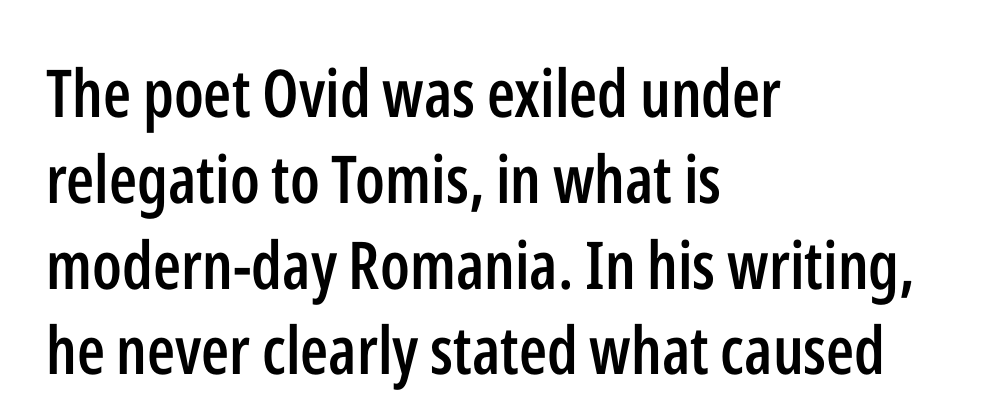
A typesetter would label this face a sans. Each new line begins a customary step beneath the previous one. The font is running at a semibold setting, under full bold. In CSS terms this would be text-align: left. Words float on clear page, feet unadorned. It's the straight-up-and-down kind of type.
